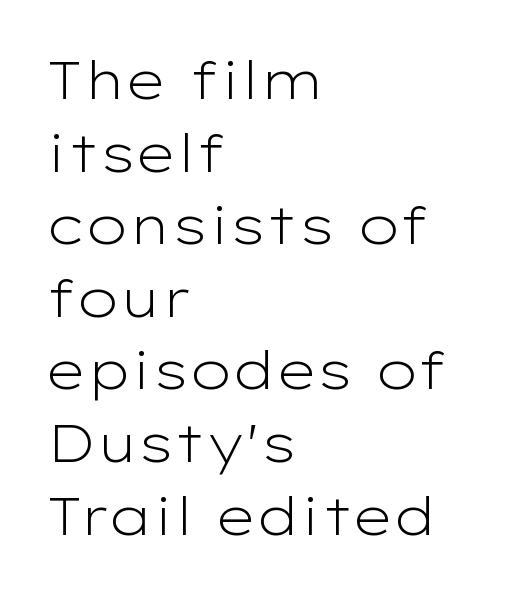
The image shows 53 px light, wide sans-serif type, upright; set left-aligned, normal line spacing (1.37x), normal letter spacing, not underlined; low stroke contrast and a medium x-height.
